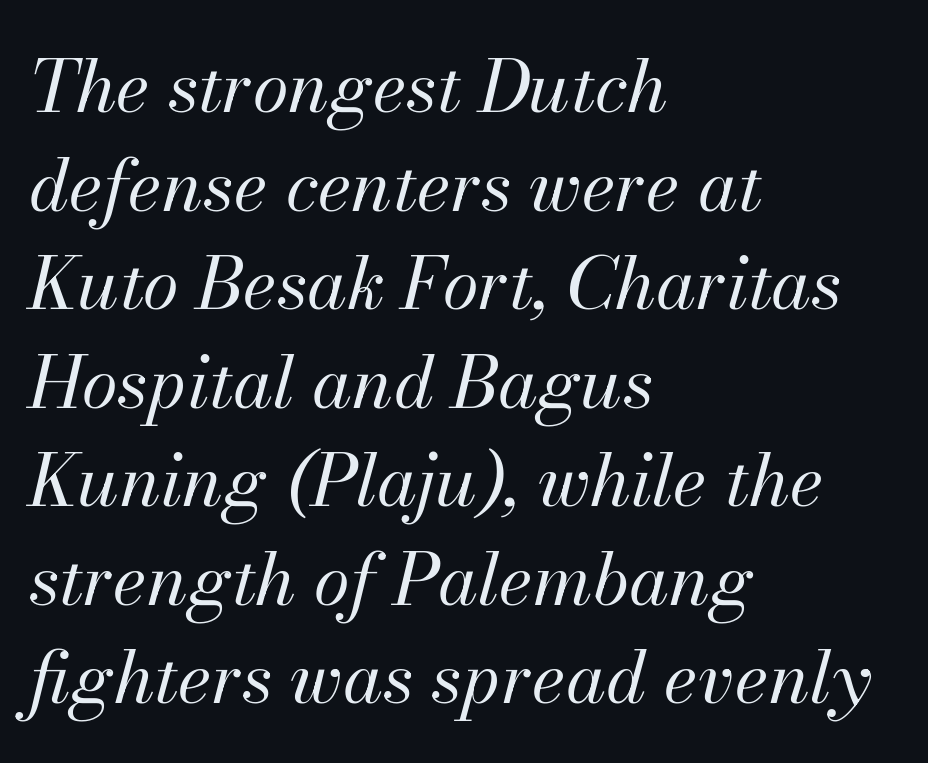
{"italic": "yes", "lean": "right", "slant_degrees": 13, "bold": "no", "weight": "regular", "width": "normal", "stroke_contrast": "medium", "x_height": "small", "monospaced": "no", "underline": "no", "align": "left", "line_spacing": "normal", "line_spacing_ratio": 1.35, "letter_spacing": "normal", "letter_spacing_em": 0.0, "glyph_px": 73}
